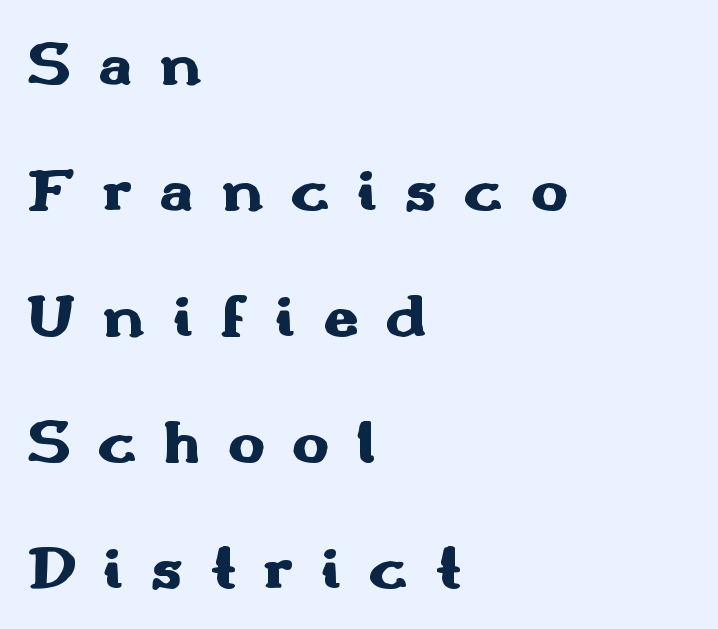
{"serif": "no", "italic": "no", "bold": "yes", "weight": "heavy", "width": "wide", "stroke_contrast": "medium", "x_height": "small", "monospaced": "no", "underline": "no", "align": "left", "line_spacing": "loose", "line_spacing_ratio": 2.0, "letter_spacing": "wide", "letter_spacing_em": 0.43, "glyph_px": 63}
